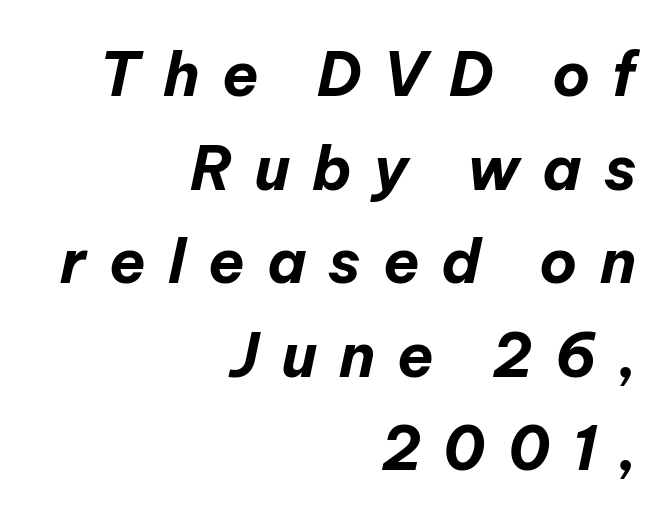
Q: Is the text bold? A: Yes.
Q: Is the text italic (slanted)? A: Yes, it leans right by about 12 degrees.
Q: Is the text underlined? A: No.
Q: How is the paragraph aligned? A: Right-aligned.
Q: Is the spacing between letters normal or unusually wide? A: Unusually wide.
Q: Is the spacing between lines tight, normal or loose? A: Normal.
Q: Width (condensed, normal, or wide)? A: Normal.
Q: Stroke contrast? A: Low.
Q: x-height? A: Medium.
Q: Monospaced? A: No.
